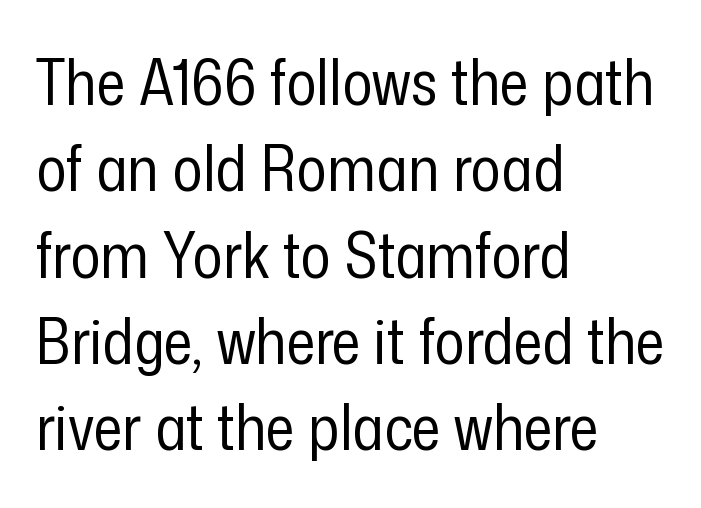
{"serif": "no", "italic": "no", "bold": "no", "weight": "regular", "width": "condensed", "stroke_contrast": "low", "x_height": "medium", "monospaced": "no", "underline": "no", "align": "left", "line_spacing": "normal", "line_spacing_ratio": 1.37, "letter_spacing": "normal", "letter_spacing_em": 0.0, "glyph_px": 63}
